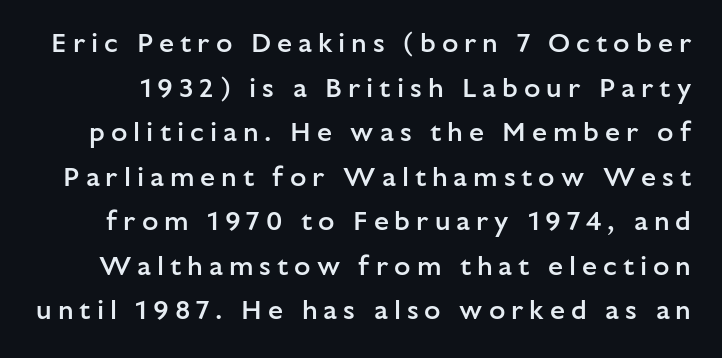
{"italic": "no", "bold": "semi", "underline": "no", "line_spacing": "normal", "line_spacing_ratio": 1.65, "letter_spacing": "wide", "letter_spacing_em": 0.22, "glyph_px": 27}
